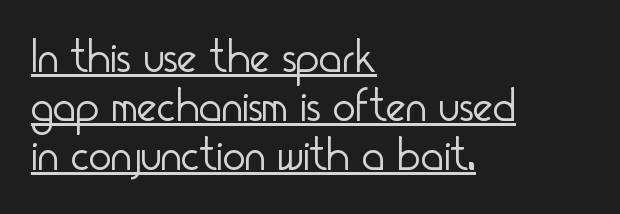
This rendering leaves character spacing at its baseline value. Think of a printed novel: that variable character pitch is what you see here. This is roman type, the default non-slanted kind. Check the space under the baseline: a stroke is drawn there.
